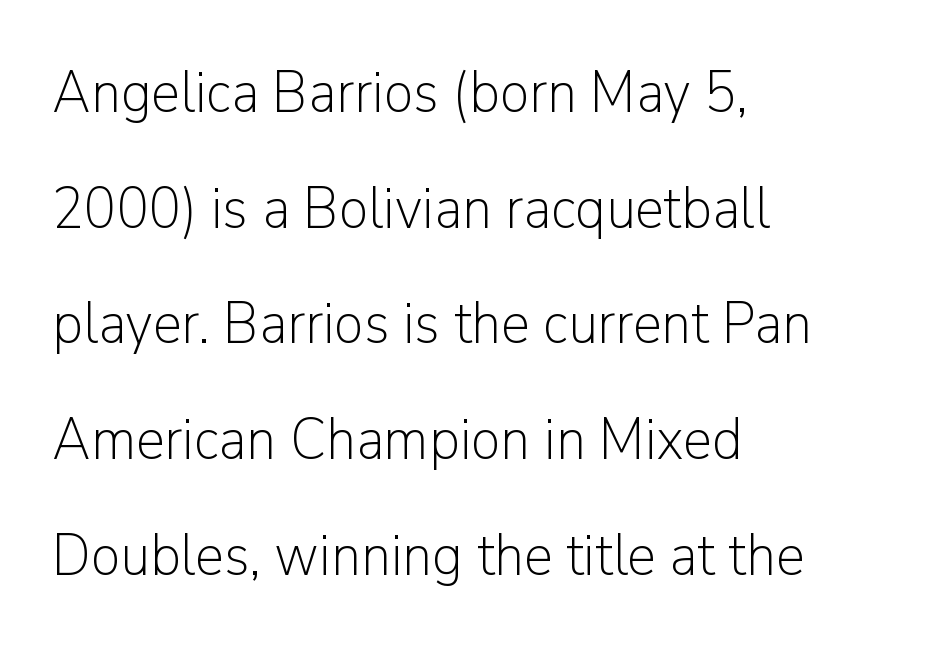
{"serif": "no", "italic": "no", "bold": "no", "weight": "light", "width": "normal", "stroke_contrast": "low", "x_height": "medium", "monospaced": "no", "underline": "no", "align": "left", "line_spacing": "loose", "line_spacing_ratio": 1.96, "letter_spacing": "normal", "letter_spacing_em": 0.0, "glyph_px": 59}
